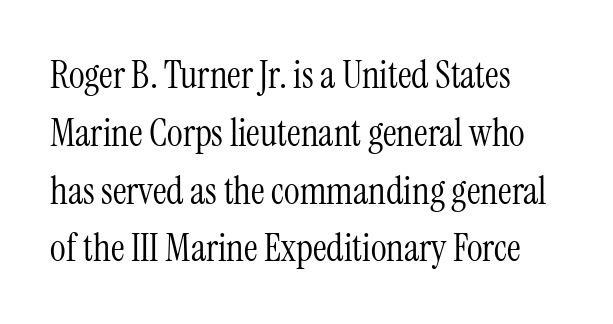
The image shows 38 px light, condensed serif type, upright; set left-aligned, normal line spacing (1.52x), normal letter spacing, not underlined; medium stroke contrast and a medium x-height.
